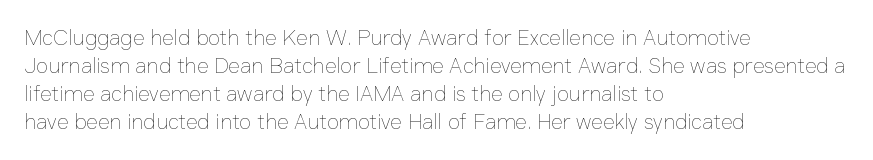
Normally led — the rows are evenly, conventionally spaced. Underlining? Definitely not there. The axis of the letterforms is exactly vertical. The passage is arranged the way most books set body copy — flush left. Default kerning and tracking; the words read as compact shapes.
